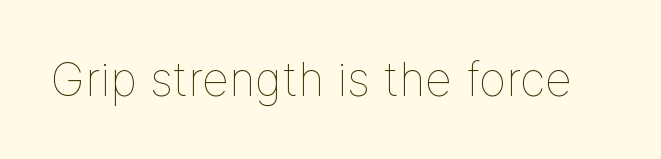
Q: Is the text bold? A: No.
Q: Is the text italic (slanted)? A: No, it is upright.
Q: Is the text underlined? A: No.
Q: Is the spacing between letters normal or unusually wide? A: Normal.
Q: Width (condensed, normal, or wide)? A: Normal.
Q: Stroke contrast? A: Low.
Q: x-height? A: Medium.
Q: Monospaced? A: No.
